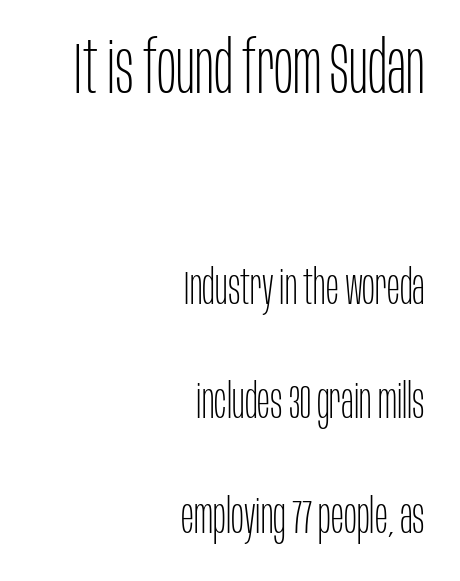
{"serif": "no", "italic": "no", "bold": "no", "weight": "thin", "width": "condensed", "stroke_contrast": "low", "x_height": "large", "monospaced": "no", "underline": "no", "align": "right", "line_spacing": "loose", "line_spacing_ratio": 2.39, "letter_spacing": "normal", "letter_spacing_em": 0.0, "larger_block": "first", "size_ratio": 1.5, "glyph_px": 72}
